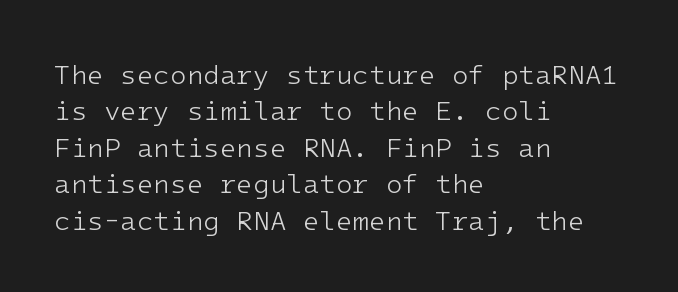
Upright lettering throughout. Reading down the column, the eye jumps a familiar distance to each next line. The typesetting does not lean heavy: it is not bold. Horizontal alignment here is leftward, the default for most running prose. The space directly below the letters is spotless. Glyph-to-glyph distance matches everyday printed text.
